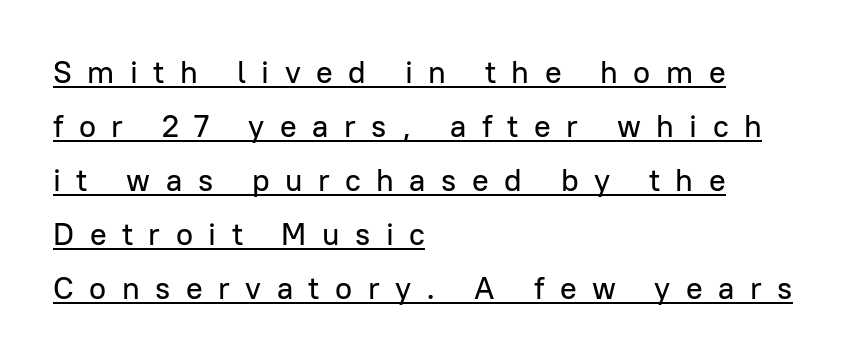
Compared with a centered layout, this one pins lines to the left instead. This rendering widens character spacing well past its baseline value. The lettering holds an erect, upright posture throughout. Serifs: no, the terminals of the letterforms are clean. Think of a printed novel: that variable character pitch is what you see here.
